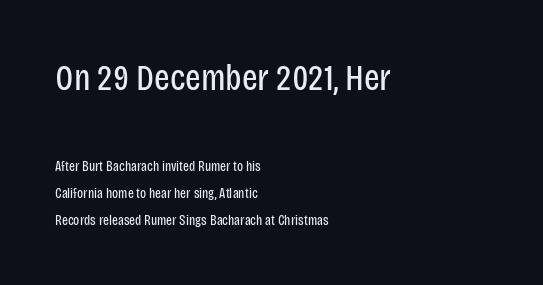
{"serif": "no", "italic": "no", "bold": "no", "weight": "regular", "width": "condensed", "stroke_contrast": "low", "x_height": "large", "monospaced": "no", "underline": "no", "align": "left", "line_spacing": "loose", "line_spacing_ratio": 1.95, "letter_spacing": "normal", "letter_spacing_em": 0.0, "larger_block": "first", "size_ratio": 2.64, "glyph_px": 37}
